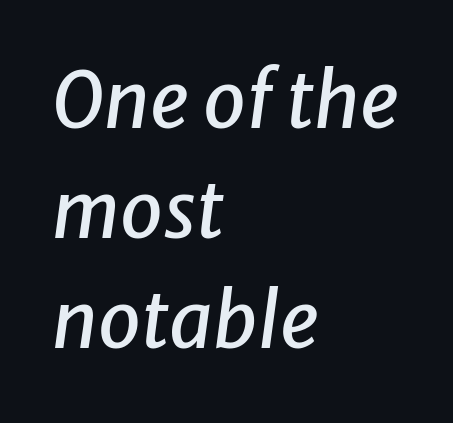
Bare-footed words on every line. A normal amount of white space separates one row of letters from the next. Think of a printed novel: that variable character pitch is what you see here. Leftover space on each line is placed entirely after the last word. Letter spacing: default.
